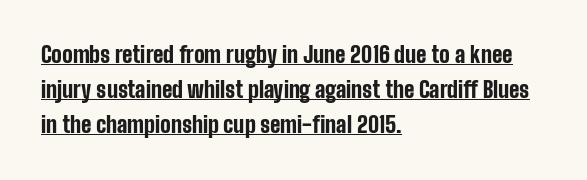
Q: Is the text bold? A: Yes.
Q: Is the text italic (slanted)? A: No, it is upright.
Q: Is the text underlined? A: Yes.
Q: How is the paragraph aligned? A: Left-aligned.
Q: Is the spacing between letters normal or unusually wide? A: Normal.
Q: Is the spacing between lines tight, normal or loose? A: Normal.
